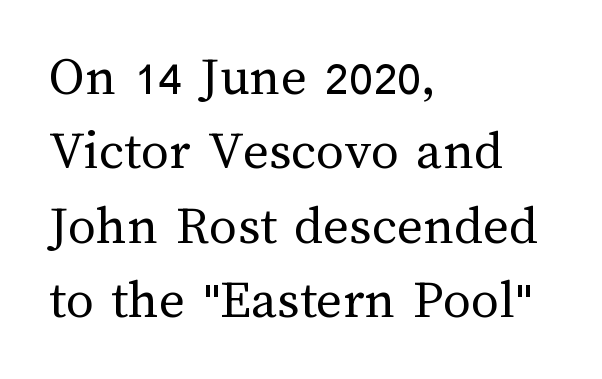
Q: Is the text bold? A: No.
Q: Is the text italic (slanted)? A: No, it is upright.
Q: Is the text underlined? A: No.
Q: How is the paragraph aligned? A: Left-aligned.
Q: Is the spacing between letters normal or unusually wide? A: Normal.
Q: Is the spacing between lines tight, normal or loose? A: Normal.
Q: Width (condensed, normal, or wide)? A: Normal.
Q: Stroke contrast? A: Medium.
Q: x-height? A: Medium.
Q: Monospaced? A: No.
